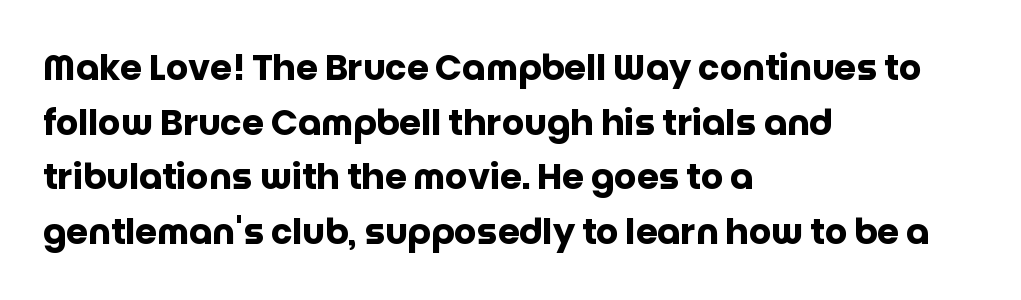
{"serif": "no", "italic": "no", "bold": "yes", "weight": "heavy", "width": "normal", "stroke_contrast": "low", "x_height": "large", "monospaced": "no", "underline": "no", "align": "left", "line_spacing": "normal", "line_spacing_ratio": 1.56, "letter_spacing": "normal", "letter_spacing_em": 0.0, "glyph_px": 35}
